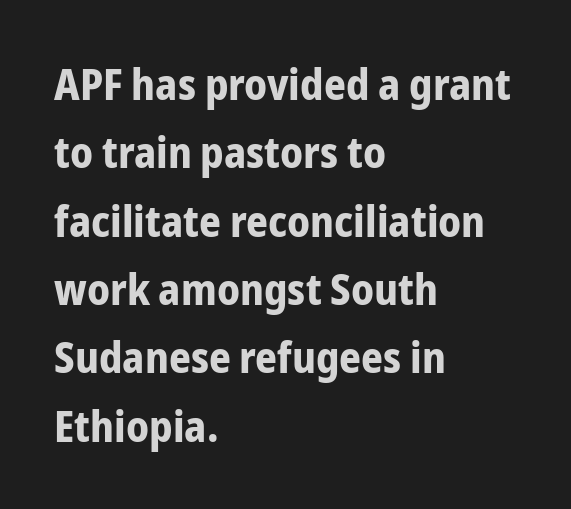
Q: Is the text bold? A: Yes.
Q: Is the text italic (slanted)? A: No, it is upright.
Q: Is the typeface a serif or a sans-serif typeface? A: Sans-serif.
Q: Is the text underlined? A: No.
Q: How is the paragraph aligned? A: Left-aligned.
Q: Is the spacing between letters normal or unusually wide? A: Normal.
Q: Is the spacing between lines tight, normal or loose? A: Normal.
Q: Width (condensed, normal, or wide)? A: Condensed.
Q: Stroke contrast? A: Low.
Q: x-height? A: Medium.
Q: Monospaced? A: No.
